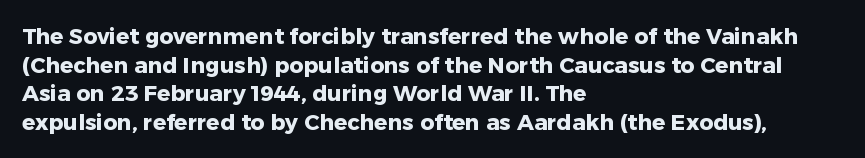
Teacher's note: observe the even left margin — that is flush-left alignment. You can tell it's not italic because the verticals are truly vertical. Words float on clear page, feet unadorned. The letterforms sit shoulder to shoulder at normal distance.
